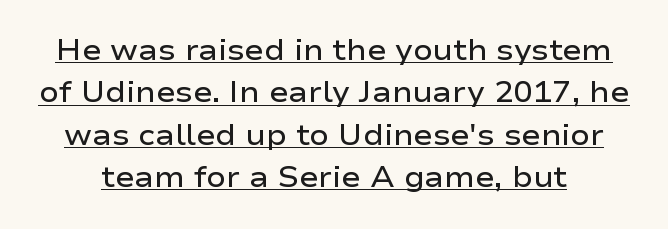
The image shows 29 px semibold, wide sans-serif type, upright; set normal line spacing (1.46x), normal letter spacing, underlined; low stroke contrast and a medium x-height.
